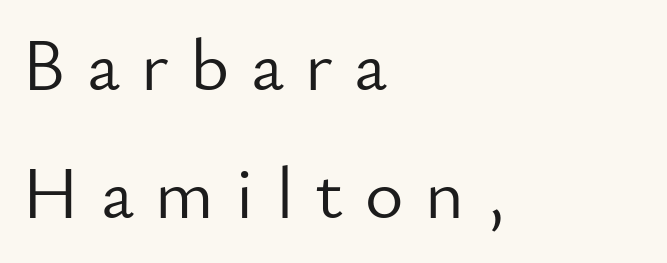
Character widths vary here, with narrow letters taking less room than wide ones. Nope, not italic — everything's standing straight. Line starts are locked; line ends wander. The designer went with a sans here, leaving each stem footless. Compared with a typical body face, this is equally light or lighter still. This rendering widens character spacing well past its baseline value.
